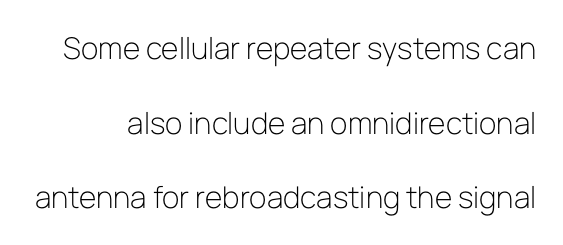
The image shows 30 px light sans-serif type, upright; set loose line spacing (2.49x), normal letter spacing, not underlined; low stroke contrast and a medium x-height.
